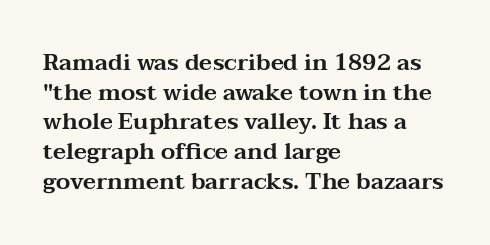
Q: Is the text italic (slanted)? A: No, it is upright.
Q: Is the text underlined? A: No.
Q: How is the paragraph aligned? A: Left-aligned.
Q: Is the spacing between letters normal or unusually wide? A: Normal.
Q: Is the spacing between lines tight, normal or loose? A: Normal.
